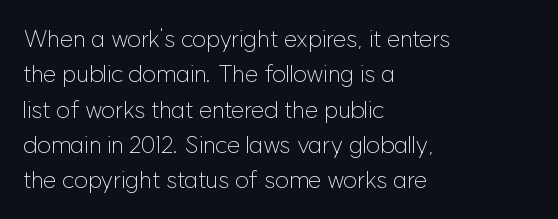
The image shows 24 px text type, upright; set left-aligned, normal line spacing (1.47x), normal letter spacing, not underlined.
